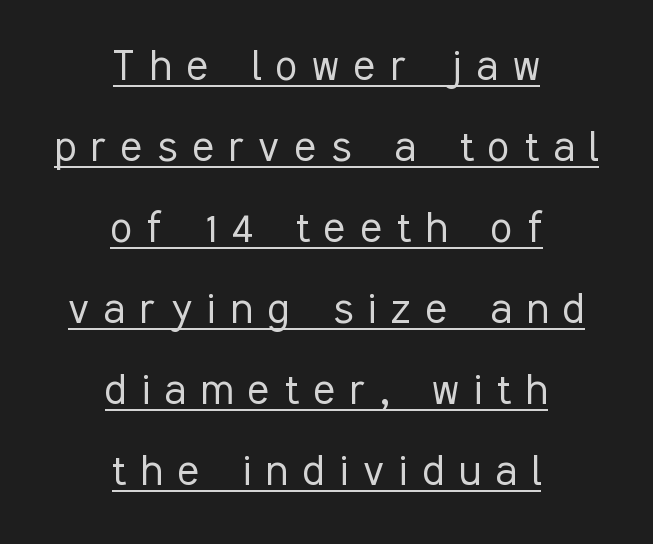
Q: Is the text bold? A: No.
Q: Is the text italic (slanted)? A: No, it is upright.
Q: Is the typeface a serif or a sans-serif typeface? A: Sans-serif.
Q: Is the text underlined? A: Yes.
Q: How is the paragraph aligned? A: Centered.
Q: Is the spacing between letters normal or unusually wide? A: Unusually wide.
Q: Is the spacing between lines tight, normal or loose? A: Normal.
Q: Width (condensed, normal, or wide)? A: Condensed.
Q: Stroke contrast? A: Low.
Q: x-height? A: Medium.
Q: Monospaced? A: No.
